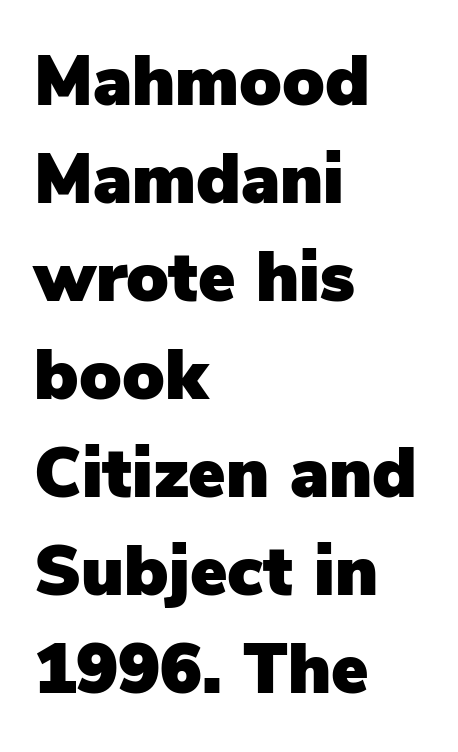
The image shows 70 px sans-serif type, upright; set left-aligned, normal line spacing (1.4x), normal letter spacing, not underlined; low stroke contrast and a medium x-height.
